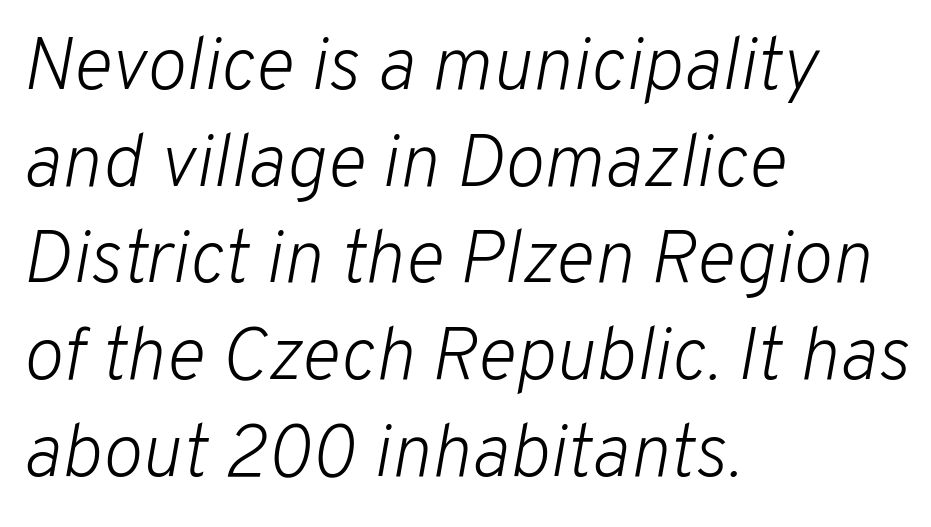
Q: Is the text bold? A: No.
Q: Is the text italic (slanted)? A: Yes, it leans right by about 10 degrees.
Q: Is the text underlined? A: No.
Q: How is the paragraph aligned? A: Left-aligned.
Q: Is the spacing between letters normal or unusually wide? A: Normal.
Q: Is the spacing between lines tight, normal or loose? A: Normal.
Q: Width (condensed, normal, or wide)? A: Normal.
Q: Stroke contrast? A: Low.
Q: x-height? A: Medium.
Q: Monospaced? A: No.
